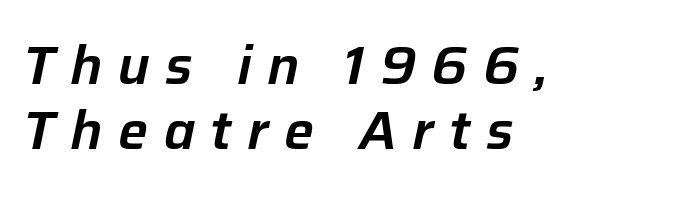
Q: Is the text italic (slanted)? A: Yes, it leans right by about 12 degrees.
Q: Is the text underlined? A: No.
Q: How is the paragraph aligned? A: Left-aligned.
Q: Is the spacing between letters normal or unusually wide? A: Unusually wide.
Q: Width (condensed, normal, or wide)? A: Normal.
Q: Stroke contrast? A: Low.
Q: x-height? A: Medium.
Q: Monospaced? A: No.
